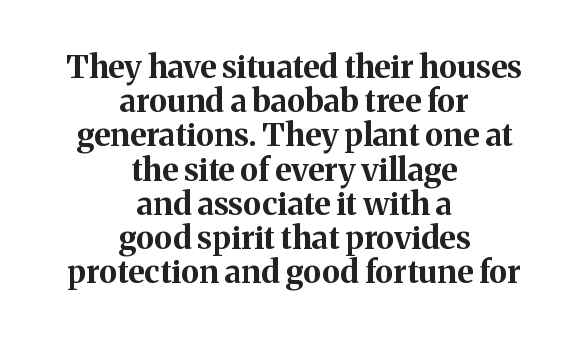
{"serif": "yes", "italic": "no", "bold": "yes", "weight": "bold", "width": "normal", "stroke_contrast": "medium", "x_height": "medium", "monospaced": "no", "underline": "no", "align": "center", "line_spacing": "tight", "line_spacing_ratio": 1.07, "letter_spacing": "normal", "letter_spacing_em": 0.0, "glyph_px": 32}
